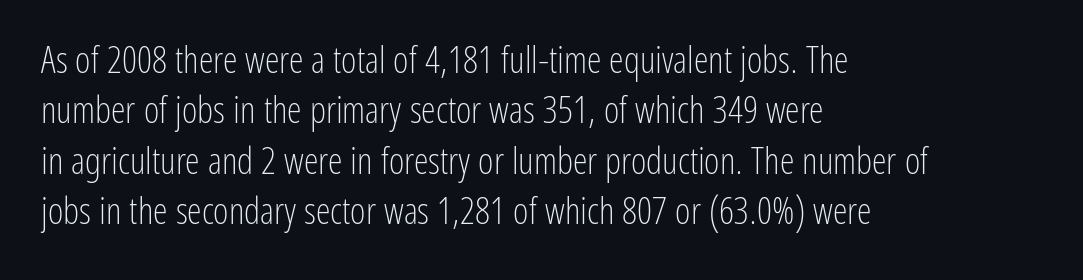
The strokes carry an ordinary text weight at most. Only glyphs here, with clear space below each row. Each word holds together tightly as a unit, with standard inter-letter gaps. To sum up the face: it is a sans, with no serifs. If you measured baseline to baseline, you'd find a middling distance.
